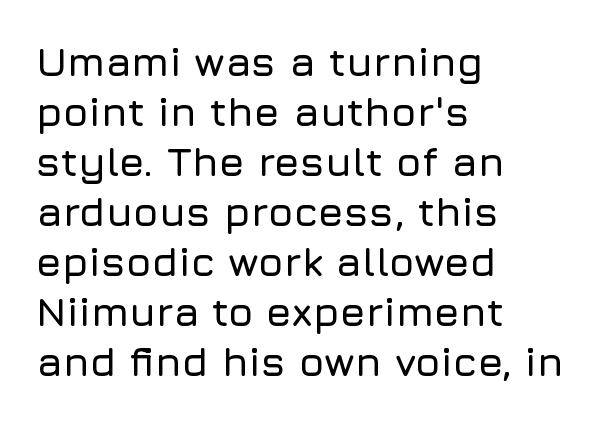
Quick note: underline off. Observe the absence of serifs on each vertical stroke in this sample. Notice how the passage keeps a crisp vertical edge on the left only. If you drew a line through each stem, it would be perfectly vertical. Nothing unusual about the tracking: characters are spaced as the font intends.
